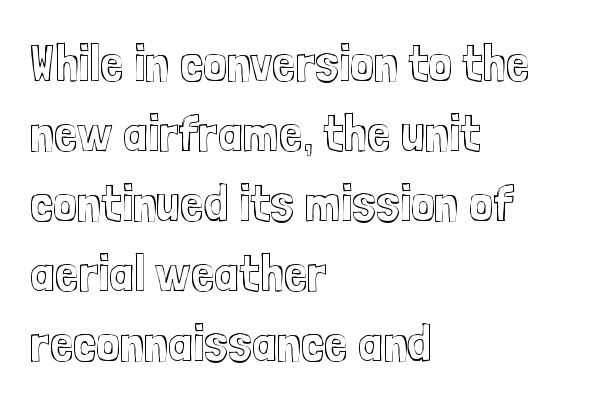
Nobody drew a line under any word here. The leading is moderate, giving the passage an even texture. Every row of glyphs begins at an identical x-position on the left. Does the lettering tilt? It doesn't — this is upright. Note the varied advance widths — an 'i' is clearly narrower than an 'm'.
